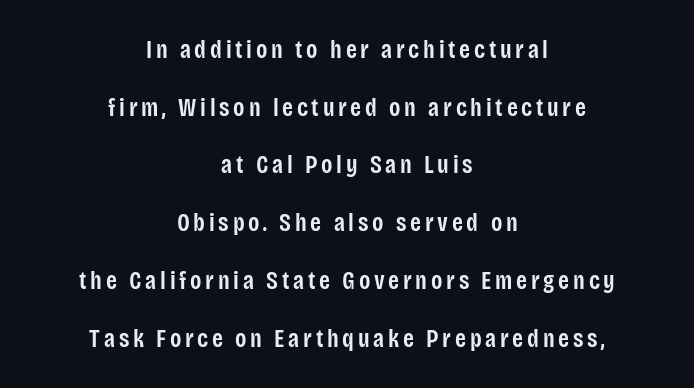
Q: Is the text bold? A: Semi-bold.
Q: Is the text italic (slanted)? A: No, it is upright.
Q: Is the text underlined? A: No.
Q: How is the paragraph aligned? A: Centered.
Q: Is the spacing between lines tight, normal or loose? A: Loose.
